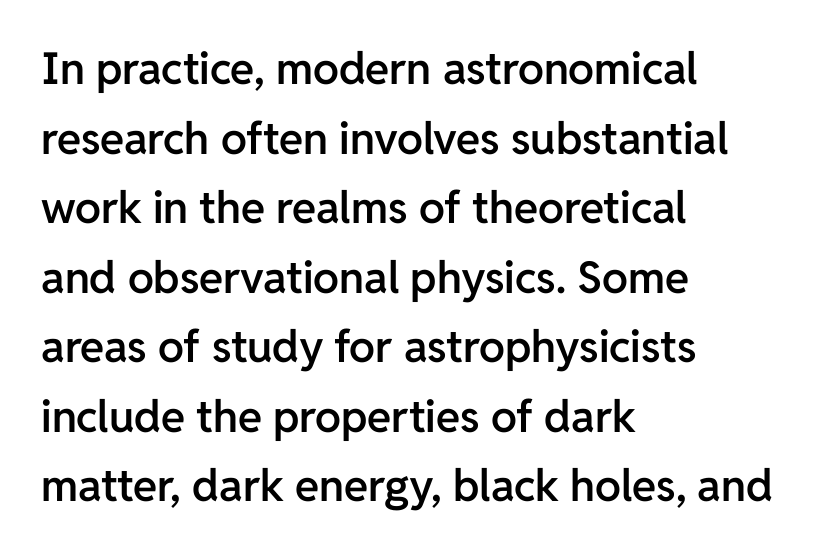
The image shows 44 px semibold sans-serif type, upright; set left-aligned, normal line spacing (1.58x), normal letter spacing, not underlined; low stroke contrast and a medium x-height.
